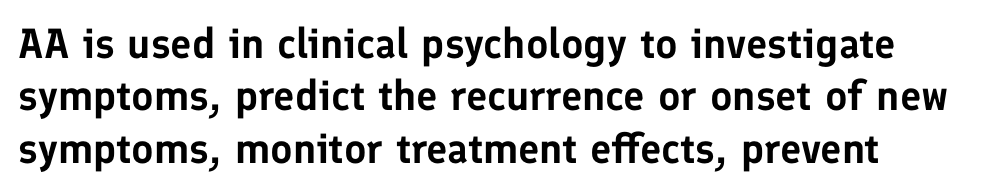
The image shows 42 px sans-serif type, upright; set left-aligned, normal line spacing (1.25x), normal letter spacing, not underlined; low stroke contrast and a medium x-height.
